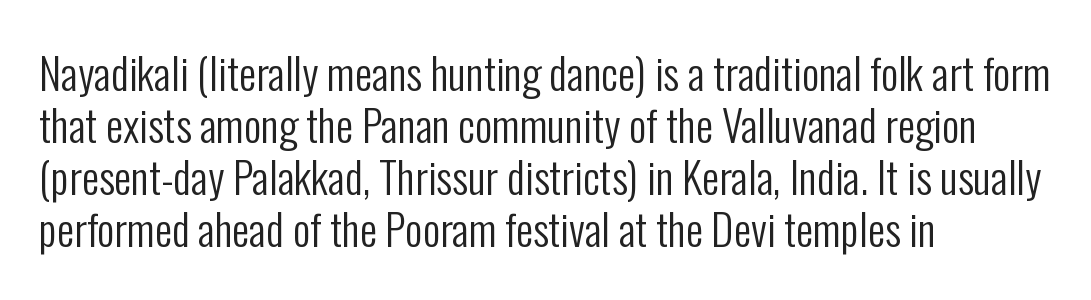
The image shows 43 px regular-weight, condensed sans-serif type, upright; set left-aligned, line spacing 1.21x, normal letter spacing, not underlined; low stroke contrast and a medium x-height.
